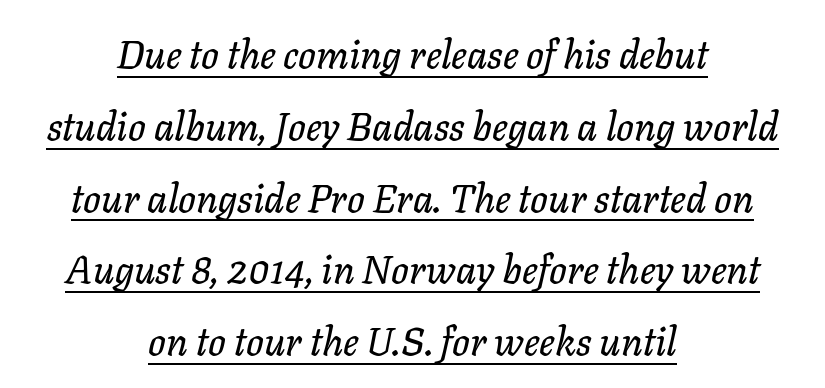
Q: Is the text italic (slanted)? A: Yes, it leans right by about 11 degrees.
Q: Is the text underlined? A: Yes.
Q: How is the paragraph aligned? A: Centered.
Q: Is the spacing between letters normal or unusually wide? A: Normal.
Q: Width (condensed, normal, or wide)? A: Normal.
Q: Stroke contrast? A: Low.
Q: x-height? A: Medium.
Q: Monospaced? A: No.
